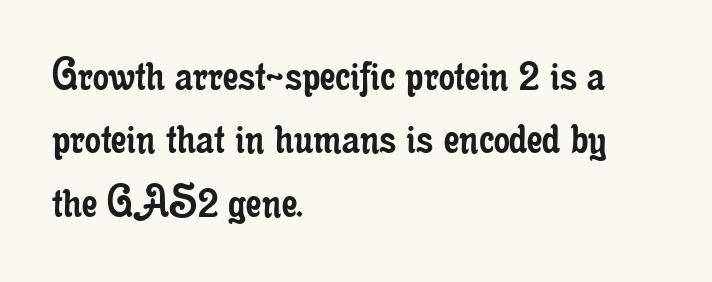
Q: Is the text bold? A: No.
Q: Is the text italic (slanted)? A: No, it is upright.
Q: Is the typeface a serif or a sans-serif typeface? A: Serif.
Q: Is the text underlined? A: No.
Q: How is the paragraph aligned? A: Left-aligned.
Q: Is the spacing between letters normal or unusually wide? A: Normal.
Q: Is the spacing between lines tight, normal or loose? A: Normal.
Q: Width (condensed, normal, or wide)? A: Condensed.
Q: Stroke contrast? A: Low.
Q: x-height? A: Small.
Q: Monospaced? A: No.
